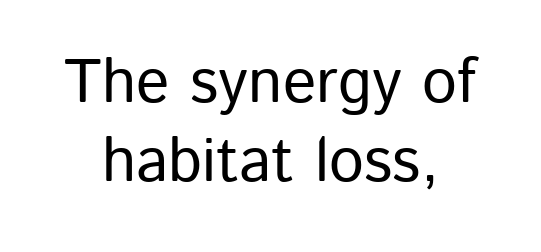
Is there any slant? The stems are plumb. No extra tracking has been applied to these lines. The rendering uses a moderate line-height, typical for paragraphs. Looks like regular typesetting: each glyph gets only the width it needs. The string is rendered with underlining switched off.
